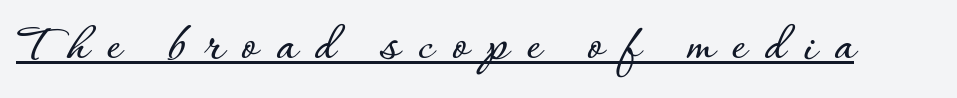
Q: Is the text italic (slanted)? A: Yes.
Q: Is the text underlined? A: Yes.
Q: Is the spacing between letters normal or unusually wide? A: Unusually wide.
Q: Width (condensed, normal, or wide)? A: Normal.
Q: Stroke contrast? A: Low.
Q: x-height? A: Small.
Q: Monospaced? A: No.
